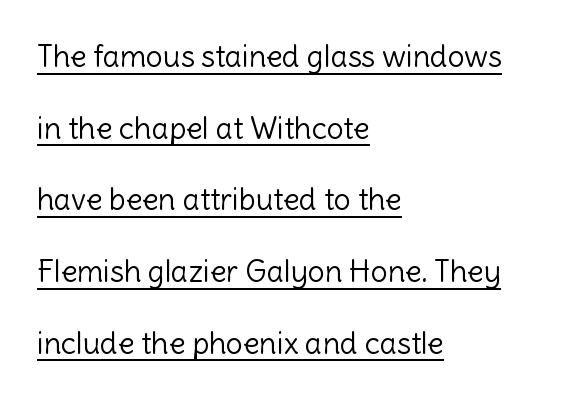
Q: Is the text bold? A: No.
Q: Is the text italic (slanted)? A: No, it is upright.
Q: Is the typeface a serif or a sans-serif typeface? A: Sans-serif.
Q: Is the text underlined? A: Yes.
Q: How is the paragraph aligned? A: Left-aligned.
Q: Is the spacing between letters normal or unusually wide? A: Normal.
Q: Is the spacing between lines tight, normal or loose? A: Loose.
Q: Width (condensed, normal, or wide)? A: Normal.
Q: x-height? A: Medium.
Q: Monospaced? A: No.
